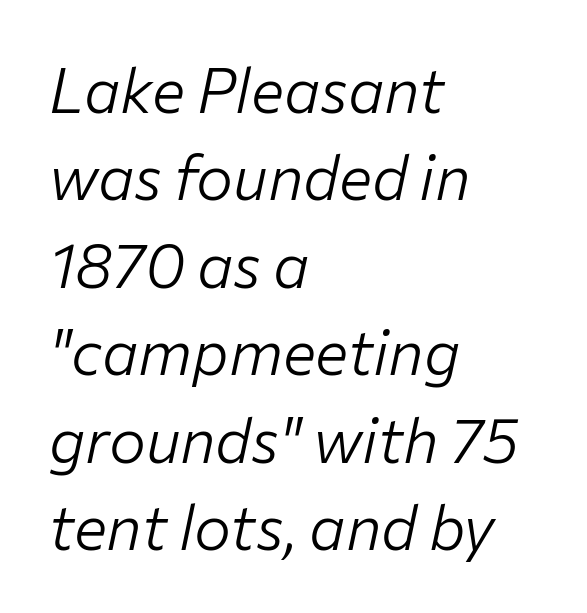
The area under the type is left untouched. No extra tracking has been applied to these lines. Yep, that's italic — everything's leaning. Summary of vertical rhythm: regular, with standard interline spacing.
